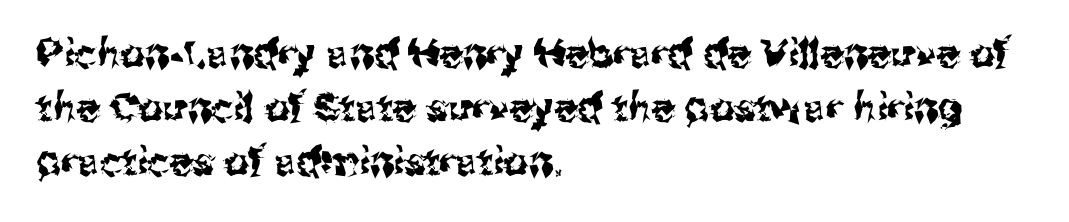
{"serif": "no", "italic": "no", "width": "normal", "stroke_contrast": "medium", "x_height": "medium", "monospaced": "no", "underline": "no", "align": "left", "line_spacing": "normal", "line_spacing_ratio": 1.38, "letter_spacing": "normal", "letter_spacing_em": 0.0, "glyph_px": 39}
